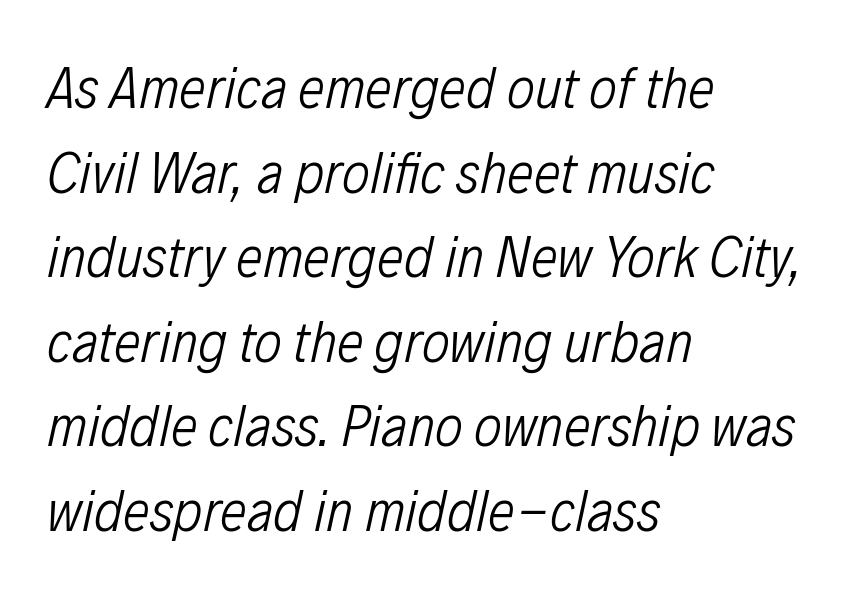
A typesetter would mark this as italic. Caption: standard tracking, unaltered. Spacing verdict: proportional, widths tailored to each character. The strip under each line holds only bare page. Left-aligned paragraph, ragged on the right.
